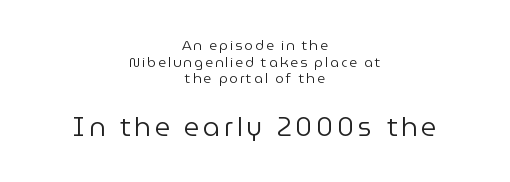
Characters remain perfectly vertical along every line. Is the type heavy? It reads as light-to-regular instead. The gap between lines stays unmarked. These lines are centered, leaving both edges ragged.
